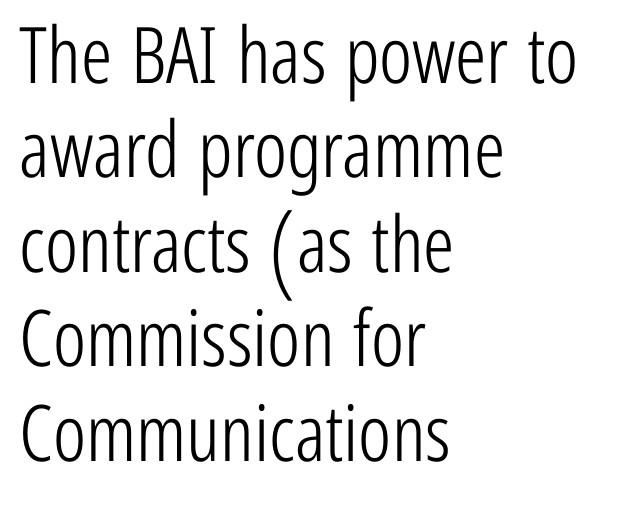
Any mark beneath the type? The region is blank. Nothing unusual about the tracking: characters are spaced as the font intends. To sum up the face: it is a sans, with no serifs. The letters stand straight up with perfectly vertical stems. A typesetter would call this proportional, since set widths differ per character. Reading down the block, your eye returns to a fixed left position each line.
